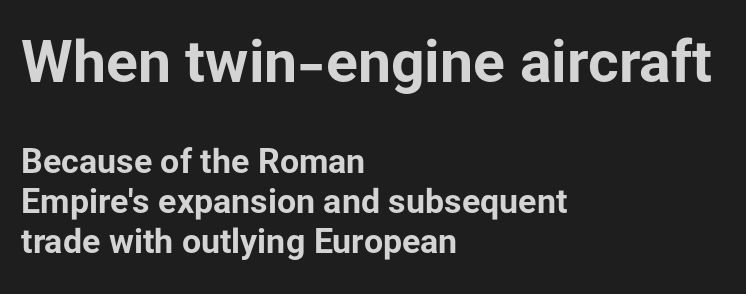
Q: Is the text bold? A: Yes.
Q: Is the text italic (slanted)? A: No, it is upright.
Q: Is the typeface a serif or a sans-serif typeface? A: Sans-serif.
Q: Is the text underlined? A: No.
Q: How is the paragraph aligned? A: Left-aligned.
Q: Is the spacing between letters normal or unusually wide? A: Normal.
Q: Which block of text is set in a larger size, the first (top) or the second (bottom)? A: The first (top) one.
Q: Width (condensed, normal, or wide)? A: Normal.
Q: Stroke contrast? A: Low.
Q: x-height? A: Medium.
Q: Monospaced? A: No.
